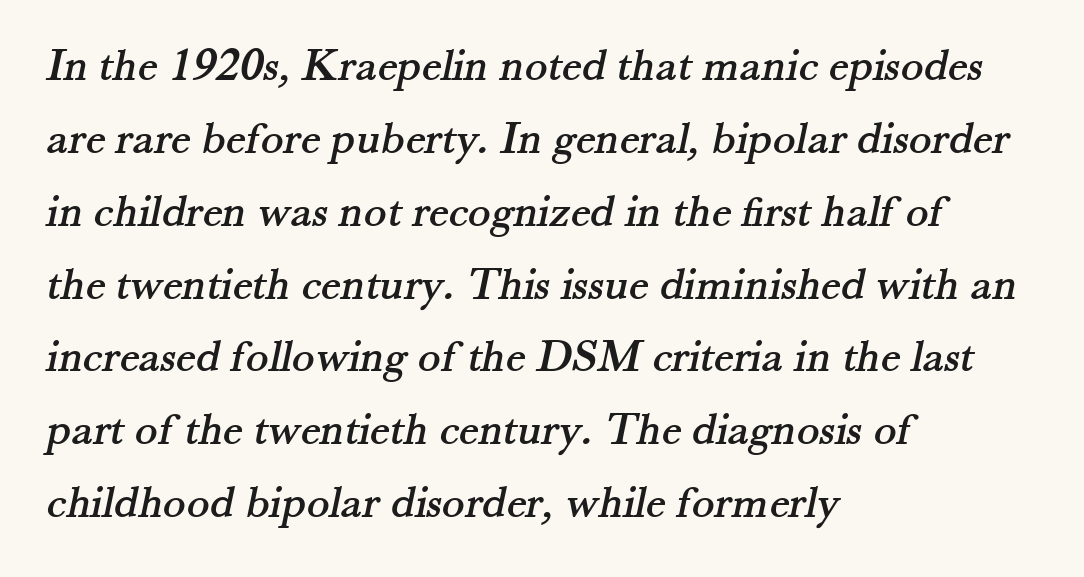
The line-height multiplier appears to be the usual default. Each letter keeps its own natural width here, so spacing adapts to shape. This sample uses a serif face. The horizontal fit of the characters is conventional and even. The baseline area is clear. The typesetter chose a ragged-right arrangement here.
